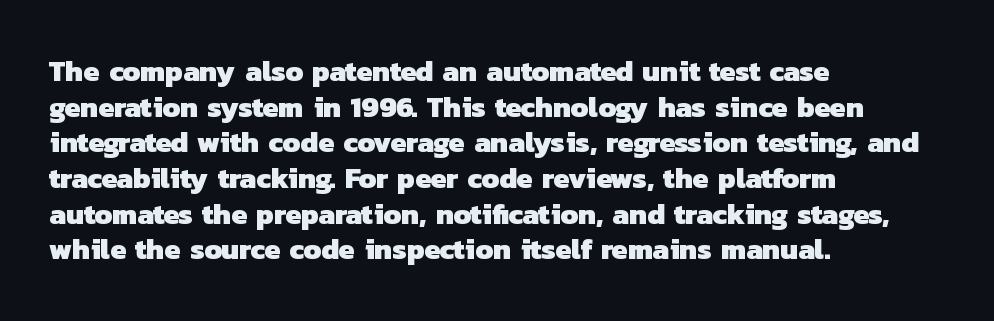
{"serif": "no", "bold": "yes", "weight": "heavy", "width": "normal", "stroke_contrast": "low", "x_height": "medium", "monospaced": "no", "underline": "no", "align": "left", "line_spacing_ratio": 1.23, "letter_spacing": "normal", "letter_spacing_em": 0.0, "glyph_px": 29}
